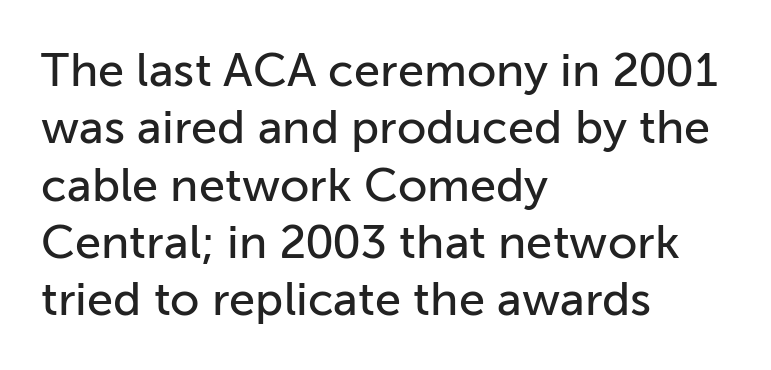
Q: Is the text italic (slanted)? A: No, it is upright.
Q: Is the typeface a serif or a sans-serif typeface? A: Sans-serif.
Q: Is the text underlined? A: No.
Q: How is the paragraph aligned? A: Left-aligned.
Q: Is the spacing between letters normal or unusually wide? A: Normal.
Q: Width (condensed, normal, or wide)? A: Normal.
Q: Stroke contrast? A: Low.
Q: x-height? A: Medium.
Q: Monospaced? A: No.
